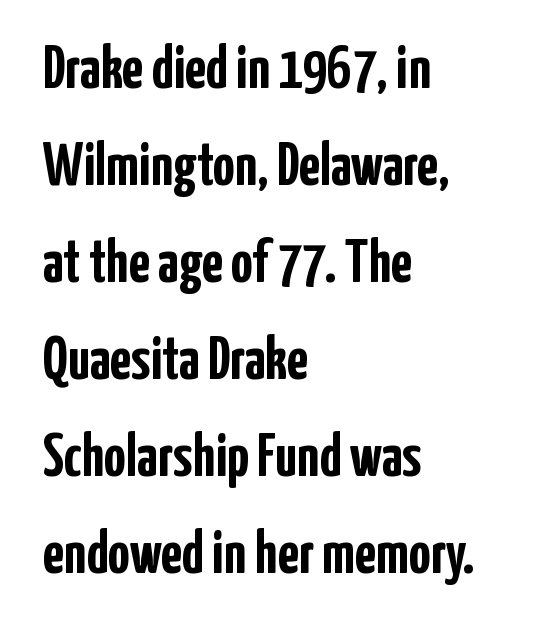
Q: Is the text bold? A: Yes.
Q: Is the text italic (slanted)? A: No, it is upright.
Q: Is the typeface a serif or a sans-serif typeface? A: Sans-serif.
Q: Is the text underlined? A: No.
Q: How is the paragraph aligned? A: Left-aligned.
Q: Is the spacing between letters normal or unusually wide? A: Normal.
Q: Is the spacing between lines tight, normal or loose? A: Normal.
Q: Width (condensed, normal, or wide)? A: Condensed.
Q: Stroke contrast? A: Low.
Q: x-height? A: Medium.
Q: Monospaced? A: No.
